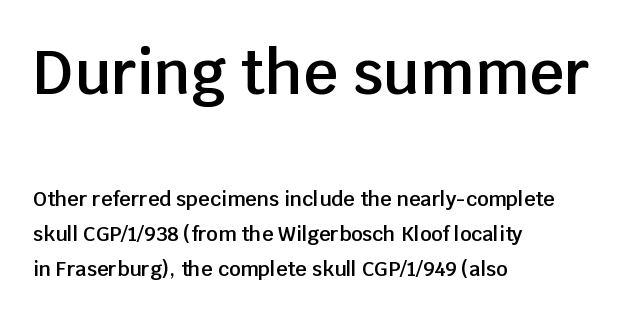
{"serif": "no", "italic": "no", "bold": "semi", "weight": "semibold", "width": "normal", "stroke_contrast": "low", "x_height": "large", "monospaced": "no", "underline": "no", "align": "left", "line_spacing_ratio": 1.74, "letter_spacing": "normal", "letter_spacing_em": 0.0, "larger_block": "first", "size_ratio": 3.0, "glyph_px": 60}
